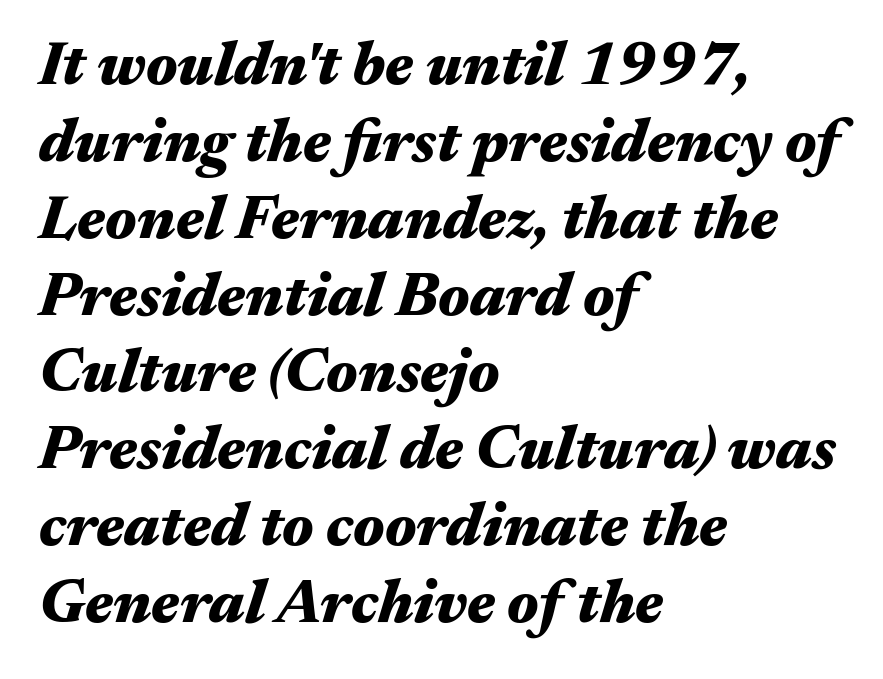
Q: Is the text bold? A: Yes.
Q: Is the text italic (slanted)? A: Yes, it leans right by about 17 degrees.
Q: Is the text underlined? A: No.
Q: How is the paragraph aligned? A: Left-aligned.
Q: Is the spacing between letters normal or unusually wide? A: Normal.
Q: Is the spacing between lines tight, normal or loose? A: Normal.
Q: Width (condensed, normal, or wide)? A: Wide.
Q: Stroke contrast? A: Medium.
Q: x-height? A: Medium.
Q: Monospaced? A: No.
